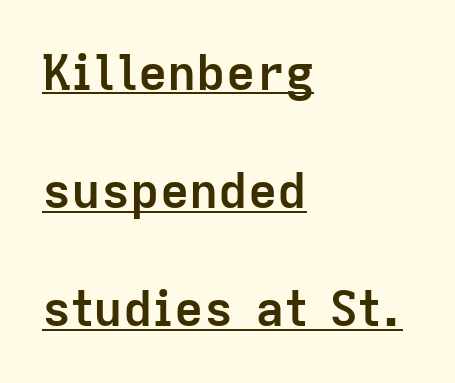
The image shows 49 px semibold sans-serif type, upright; set left-aligned, loose line spacing (2.41x), normal letter spacing, underlined; low stroke contrast and a medium x-height.
